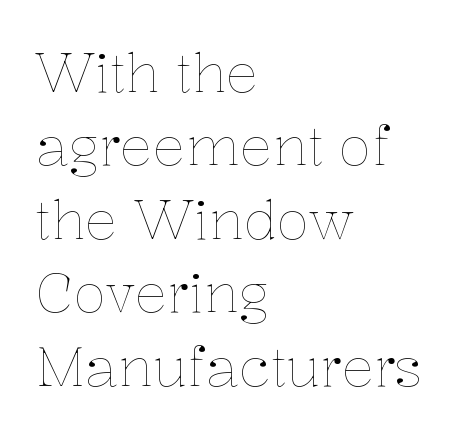
{"italic": "no", "bold": "no", "weight": "thin", "width": "normal", "stroke_contrast": "low", "x_height": "medium", "monospaced": "no", "underline": "no", "align": "left", "line_spacing": "normal", "line_spacing_ratio": 1.36, "letter_spacing": "normal", "letter_spacing_em": 0.0, "glyph_px": 54}
